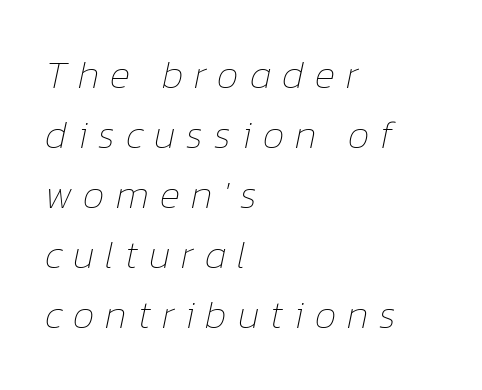
Q: Is the text bold? A: No.
Q: Is the text italic (slanted)? A: Yes, it leans right by about 12 degrees.
Q: Is the text underlined? A: No.
Q: How is the paragraph aligned? A: Left-aligned.
Q: Is the spacing between letters normal or unusually wide? A: Unusually wide.
Q: Is the spacing between lines tight, normal or loose? A: Normal.
Q: Width (condensed, normal, or wide)? A: Normal.
Q: Stroke contrast? A: Low.
Q: x-height? A: Medium.
Q: Monospaced? A: No.
